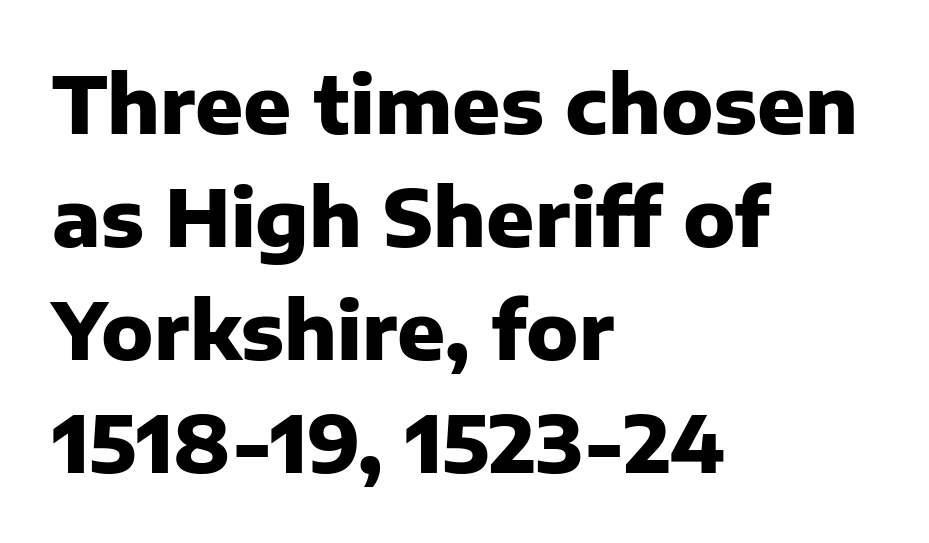
{"serif": "no", "italic": "no", "bold": "yes", "weight": "heavy", "width": "normal", "stroke_contrast": "low", "x_height": "medium", "monospaced": "no", "underline": "no", "align": "left", "line_spacing": "normal", "line_spacing_ratio": 1.43, "letter_spacing": "normal", "letter_spacing_em": 0.0, "glyph_px": 79}
